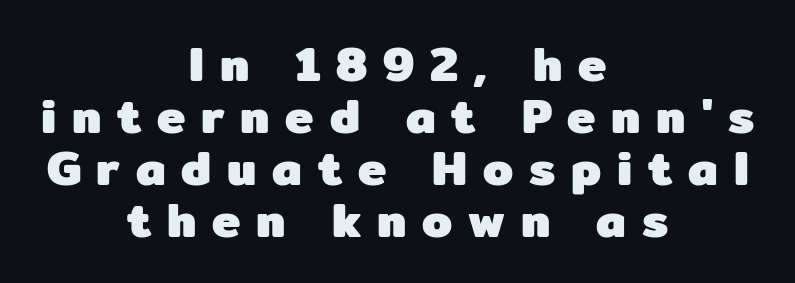
The image shows 48 px heavy sans-serif type, upright; set centered, tight line spacing (1.08x), unusually wide letter spacing (+0.33 em), not underlined; low stroke contrast and a medium x-height.
